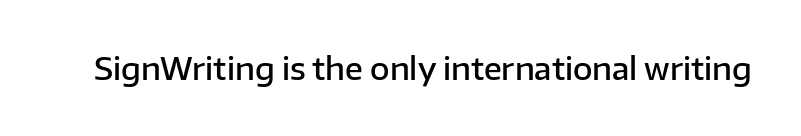
The image shows 30 px semibold sans-serif type, upright; set normal letter spacing, not underlined; low stroke contrast and a medium x-height.
